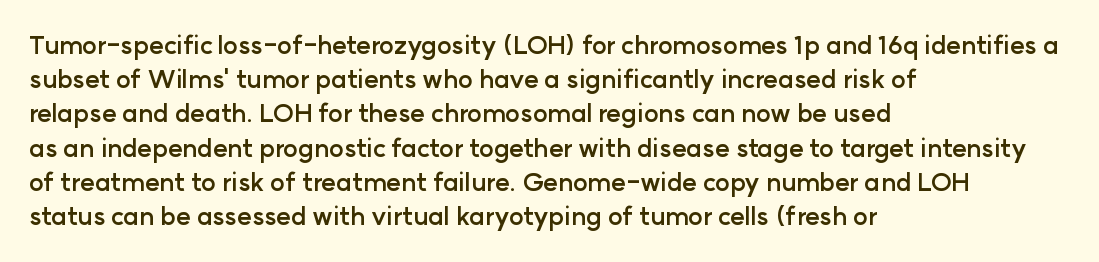
The image shows 25 px bold type, upright; set left-aligned, normal line spacing (1.37x), normal letter spacing, not underlined.
